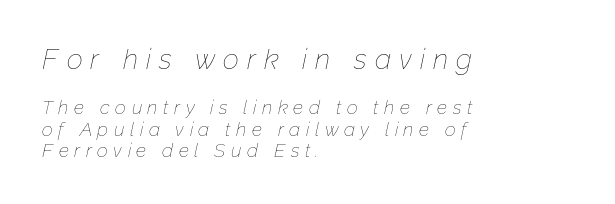
{"italic": "yes", "lean": "right", "slant_degrees": 12, "bold": "no", "weight": "thin", "width": "normal", "stroke_contrast": "low", "x_height": "medium", "monospaced": "no", "underline": "no", "align": "left", "line_spacing": "tight", "line_spacing_ratio": 1.13, "letter_spacing": "wide", "letter_spacing_em": 0.29, "larger_block": "first", "size_ratio": 1.47, "glyph_px": 28}
